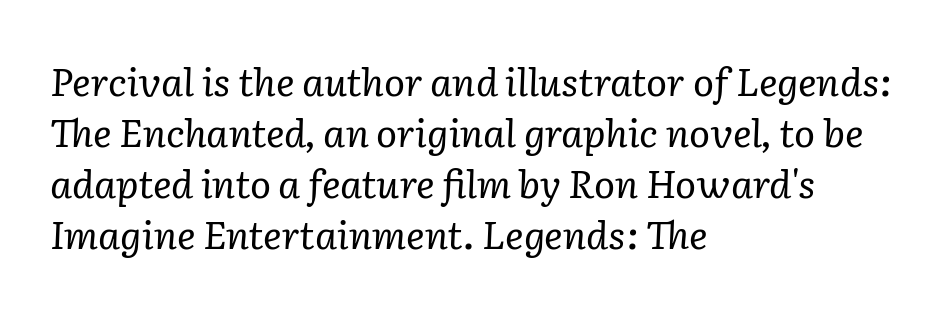
{"serif": "yes", "italic": "yes", "lean": "right", "slant_degrees": 2, "bold": "no", "weight": "regular", "width": "normal", "stroke_contrast": "low", "x_height": "medium", "monospaced": "no", "underline": "no", "align": "left", "line_spacing": "normal", "line_spacing_ratio": 1.31, "letter_spacing": "normal", "letter_spacing_em": 0.0, "glyph_px": 39}
